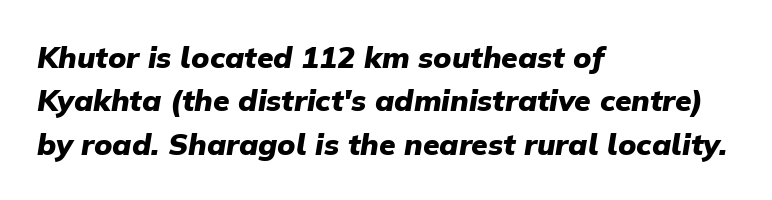
Q: Is the text bold? A: Yes.
Q: Is the text italic (slanted)? A: Yes, it leans right by about 9 degrees.
Q: Is the text underlined? A: No.
Q: How is the paragraph aligned? A: Left-aligned.
Q: Is the spacing between letters normal or unusually wide? A: Normal.
Q: Is the spacing between lines tight, normal or loose? A: Normal.
Q: Width (condensed, normal, or wide)? A: Normal.
Q: Stroke contrast? A: Low.
Q: x-height? A: Medium.
Q: Monospaced? A: No.
